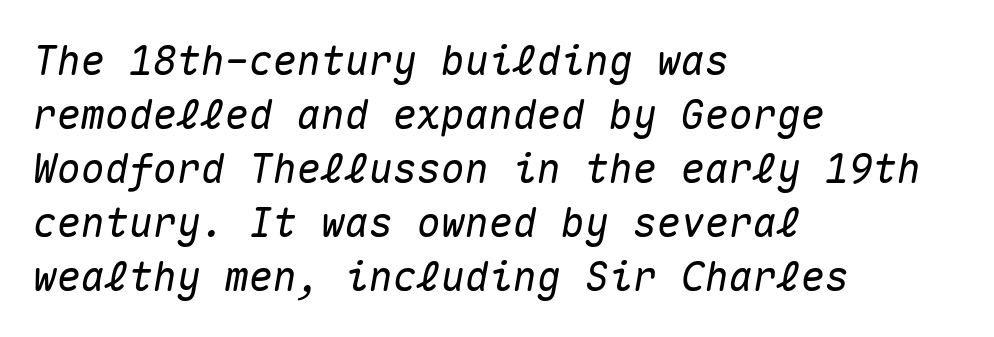
{"italic": "yes", "lean": "right", "slant_degrees": 10, "width": "normal", "stroke_contrast": "medium", "x_height": "medium", "monospaced": "yes", "underline": "no", "align": "left", "line_spacing": "normal", "line_spacing_ratio": 1.35, "letter_spacing": "normal", "letter_spacing_em": 0.0, "glyph_px": 40}
